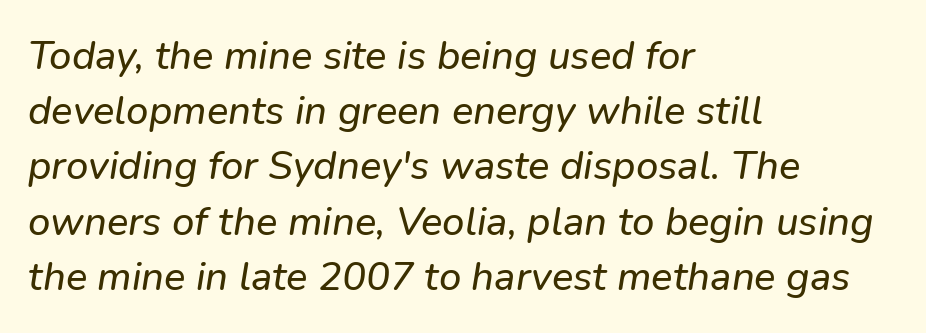
Q: Is the text italic (slanted)? A: Yes, it leans right by about 9 degrees.
Q: Is the text underlined? A: No.
Q: How is the paragraph aligned? A: Left-aligned.
Q: Is the spacing between letters normal or unusually wide? A: Normal.
Q: Is the spacing between lines tight, normal or loose? A: Normal.
Q: Width (condensed, normal, or wide)? A: Normal.
Q: Stroke contrast? A: Low.
Q: x-height? A: Medium.
Q: Monospaced? A: No.
